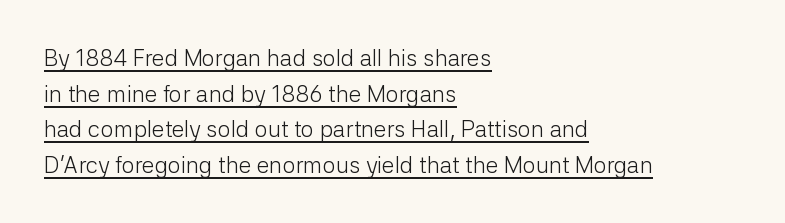
The words here are underlined. The font's upright variant was chosen for this text. The rendering uses a moderate line-height, typical for paragraphs. The letters sit at their default tracking, neither squeezed nor spread. Bold? No — there's no thickening of the strokes. One-word summary of the alignment: left.
